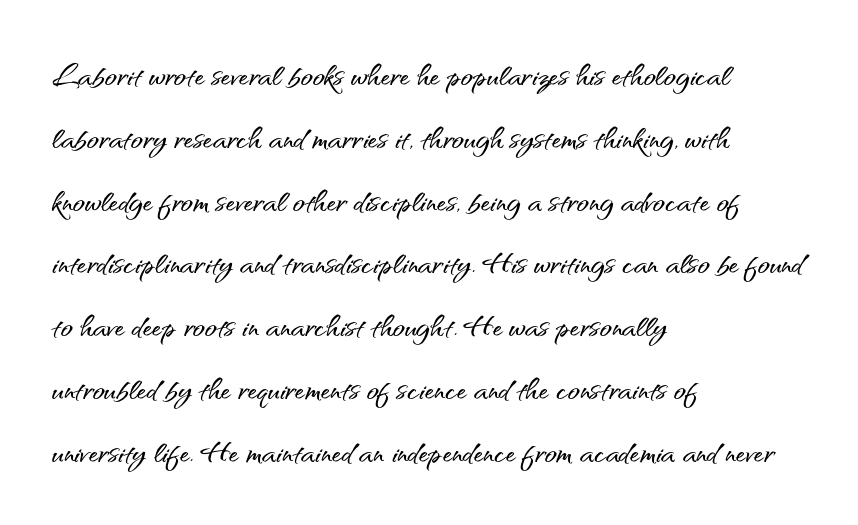
Look at the bottom of the vertical strokes: they stop flat, with no serifs. Horizontal alignment here is leftward, the default for most running prose. The leading is moderate, giving the passage an even texture. Each letter keeps its own natural width here, so spacing adapts to shape. The space directly below the letters is spotless. The letterforms sit shoulder to shoulder at normal distance.
